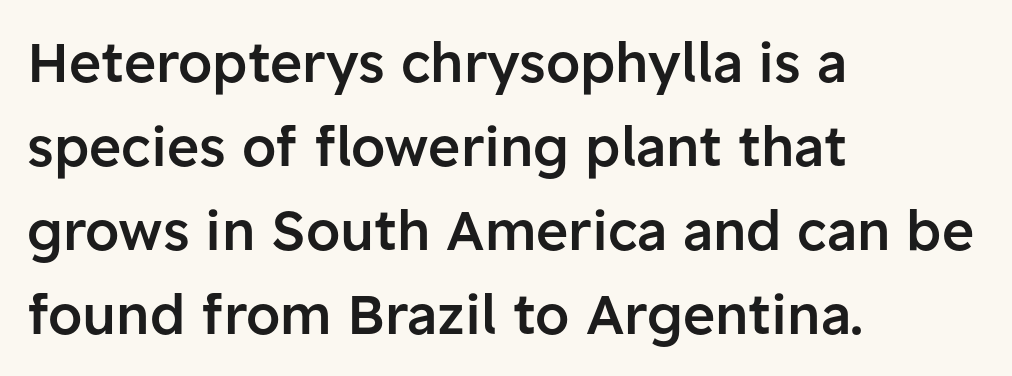
Students, this is semibold: more ink than regular, less than bold. Is there much room between lines? A standard amount, neither cramped nor airy. A typesetter would mark this as roman, not italic. Is this a sans? Yes — the strokes have no serifs. The tracking reads as untouched default to a designer's eye.
